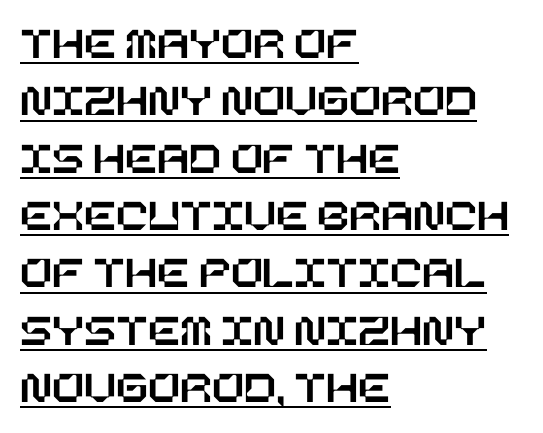
{"italic": "no", "width": "normal", "stroke_contrast": "low", "x_height": "large", "underline": "yes", "align": "left", "line_spacing_ratio": 1.22, "letter_spacing": "normal", "letter_spacing_em": 0.0, "glyph_px": 47}
